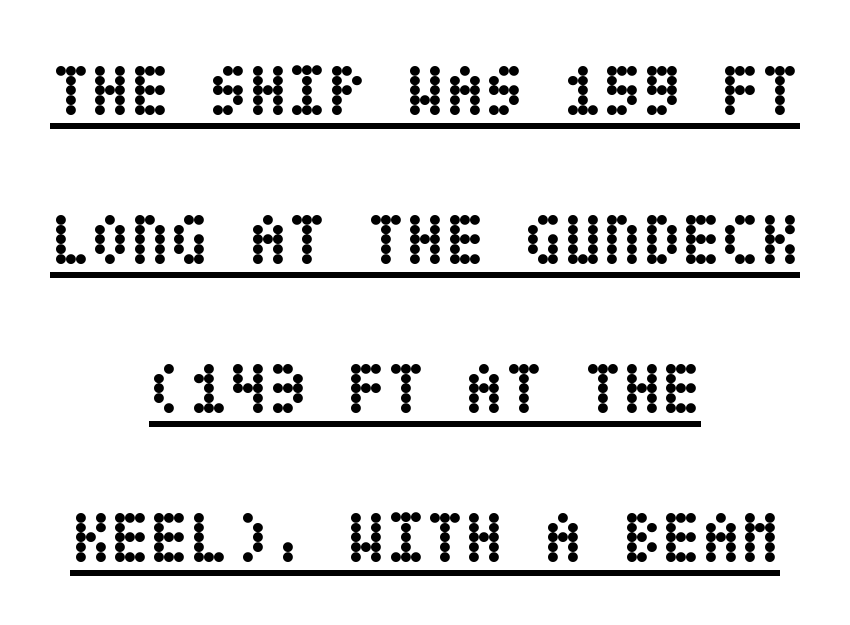
{"italic": "no", "bold": "yes", "weight": "semibold", "width": "condensed", "stroke_contrast": "low", "x_height": "large", "underline": "yes", "align": "center", "line_spacing": "loose", "line_spacing_ratio": 2.07, "letter_spacing": "normal", "letter_spacing_em": 0.0, "glyph_px": 72}
